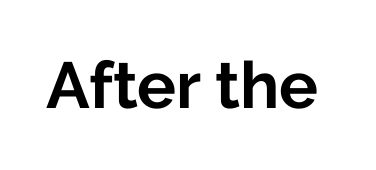
Q: Is the text bold? A: Yes.
Q: Is the text italic (slanted)? A: No, it is upright.
Q: Is the typeface a serif or a sans-serif typeface? A: Sans-serif.
Q: Is the text underlined? A: No.
Q: Is the spacing between letters normal or unusually wide? A: Normal.
Q: Width (condensed, normal, or wide)? A: Normal.
Q: Stroke contrast? A: Low.
Q: x-height? A: Medium.
Q: Monospaced? A: No.
